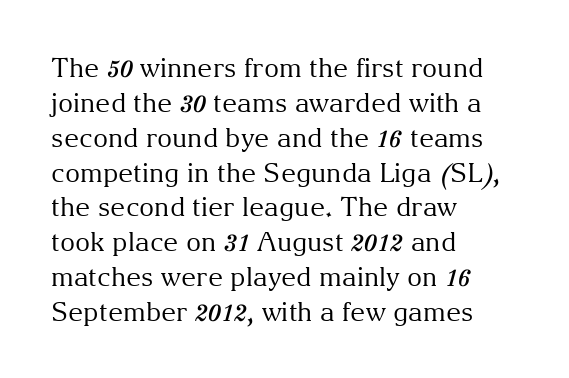
Q: Is the text bold? A: No.
Q: Is the text italic (slanted)? A: No, it is upright.
Q: Is the text underlined? A: No.
Q: How is the paragraph aligned? A: Left-aligned.
Q: Is the spacing between letters normal or unusually wide? A: Normal.
Q: Is the spacing between lines tight, normal or loose? A: Normal.
